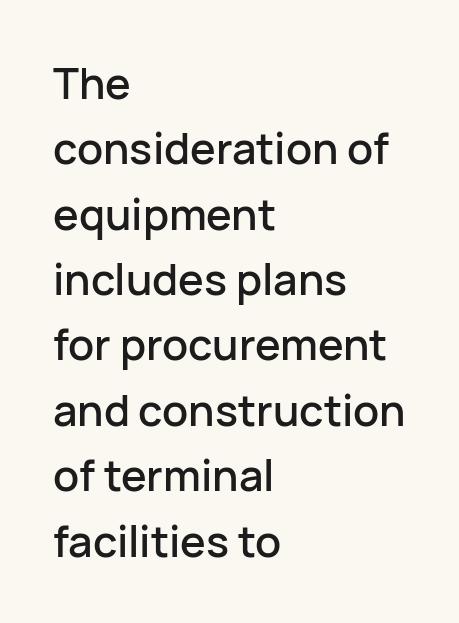
The image shows 43 px sans-serif type, upright; set left-aligned, normal line spacing (1.52x), normal letter spacing, not underlined; low stroke contrast and a medium x-height.
